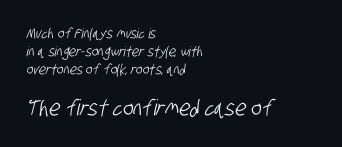
Q: Is the text underlined? A: No.
Q: How is the paragraph aligned? A: Left-aligned.
Q: Is the spacing between letters normal or unusually wide? A: Normal.
Q: Is the spacing between lines tight, normal or loose? A: Normal.
Q: Which block of text is set in a larger size, the first (top) or the second (bottom)? A: The second (bottom) one.
